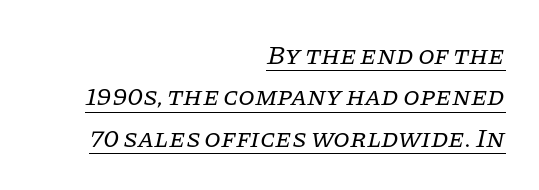
Q: Is the text bold? A: No.
Q: Is the text italic (slanted)? A: Yes, it leans right by about 11 degrees.
Q: Is the text underlined? A: Yes.
Q: How is the paragraph aligned? A: Right-aligned.
Q: Is the spacing between letters normal or unusually wide? A: Normal.
Q: Is the spacing between lines tight, normal or loose? A: Normal.
